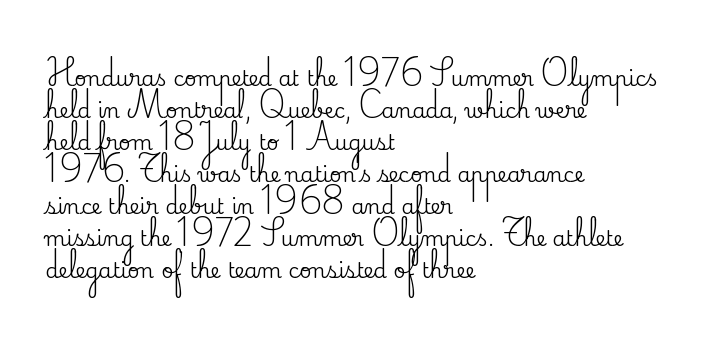
The image shows 21 px text type, upright; set left-aligned, normal line spacing (1.52x), normal letter spacing, not underlined.
